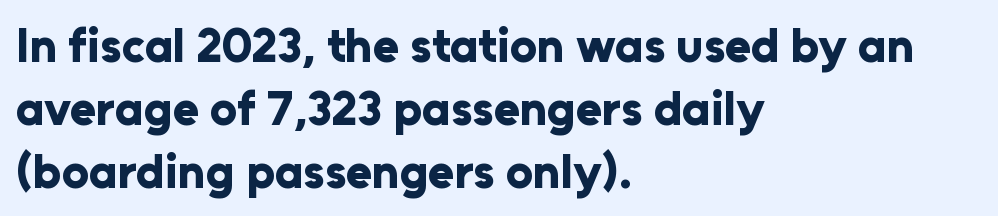
Q: Is the text bold? A: Yes.
Q: Is the text italic (slanted)? A: No, it is upright.
Q: Is the typeface a serif or a sans-serif typeface? A: Sans-serif.
Q: Is the text underlined? A: No.
Q: How is the paragraph aligned? A: Left-aligned.
Q: Is the spacing between letters normal or unusually wide? A: Normal.
Q: Is the spacing between lines tight, normal or loose? A: Normal.
Q: Width (condensed, normal, or wide)? A: Normal.
Q: Stroke contrast? A: Low.
Q: x-height? A: Medium.
Q: Monospaced? A: No.
